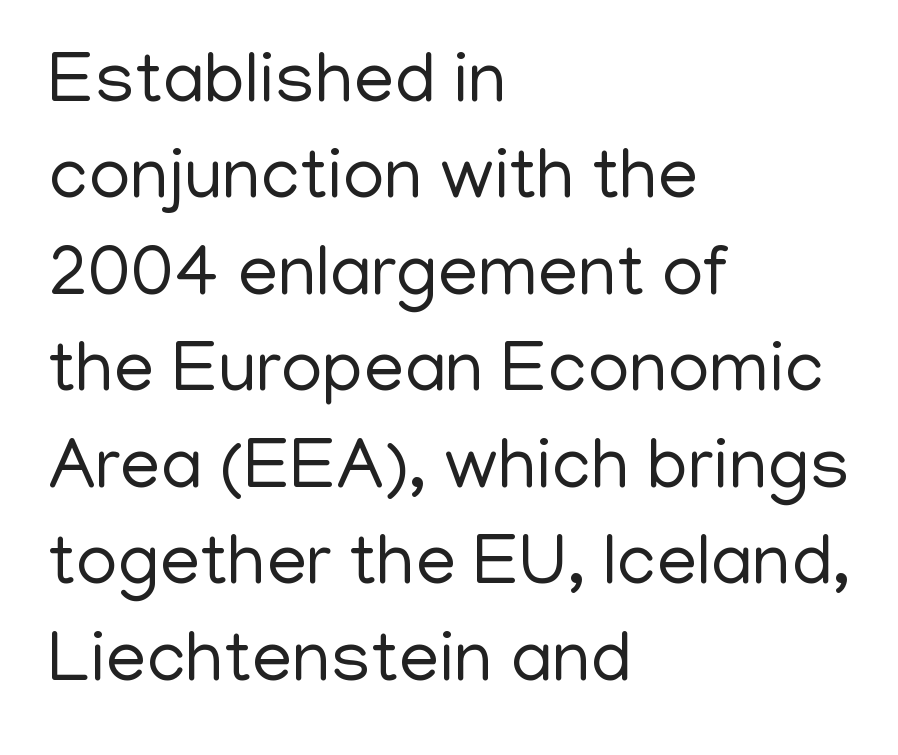
The leading is moderate, giving the passage an even texture. Here the glyphs are tracked normally, forming tight word shapes. A typesetter would mark this as roman, not italic. The strip under each line holds only bare page. This sample has the flowing, uneven cadence of proportional lettering. Each stroke keeps to a modest, everyday thickness or less.
